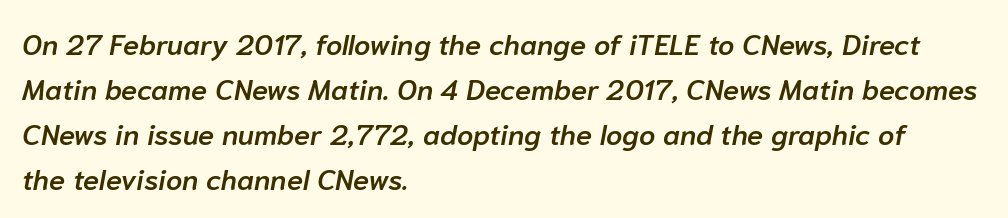
Successive baselines arrive at the customary interval. Italic: yes, the glyphs are oblique. A semibold gives these letters moderate extra thickness, short of bold. The foot of each line stays bare and open.
